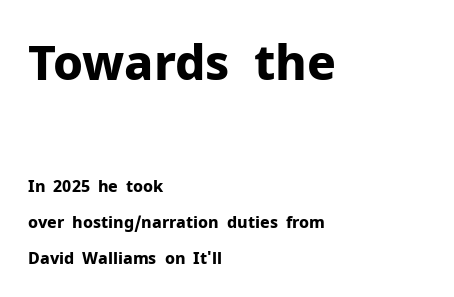
{"serif": "no", "italic": "no", "bold": "yes", "weight": "bold", "width": "normal", "stroke_contrast": "low", "x_height": "medium", "monospaced": "no", "underline": "no", "align": "left", "line_spacing": "loose", "line_spacing_ratio": 2.24, "letter_spacing": "normal", "letter_spacing_em": 0.0, "larger_block": "first", "size_ratio": 3.0, "glyph_px": 48}
